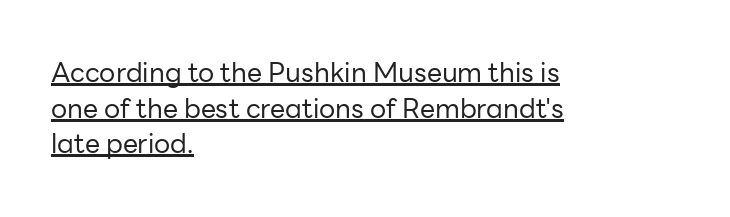
If you drew a ruler down the left edge, every line would touch it. Vertical spacing — default. Like a heading marked for emphasis, these lines bear an underscore. These lines were composed using upright roman letters. Bold? No — there's no thickening of the strokes.
